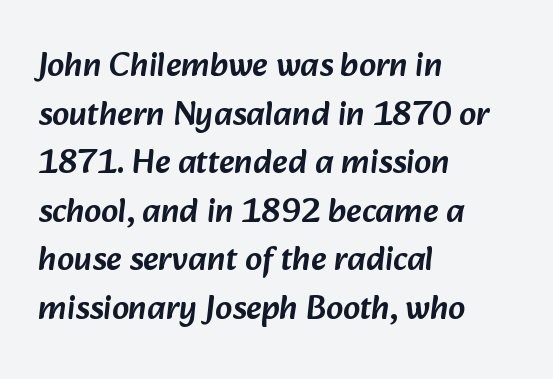
{"serif": "no", "width": "normal", "stroke_contrast": "low", "x_height": "medium", "monospaced": "no", "underline": "no", "align": "left", "line_spacing": "normal", "line_spacing_ratio": 1.43, "letter_spacing": "normal", "letter_spacing_em": 0.0, "glyph_px": 34}
